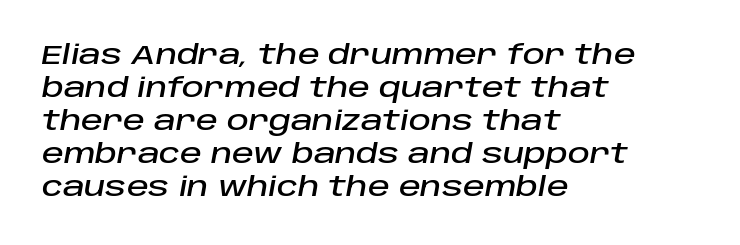
Q: Is the text italic (slanted)? A: Yes, it leans right by about 10 degrees.
Q: Is the text underlined? A: No.
Q: How is the paragraph aligned? A: Left-aligned.
Q: Is the spacing between letters normal or unusually wide? A: Normal.
